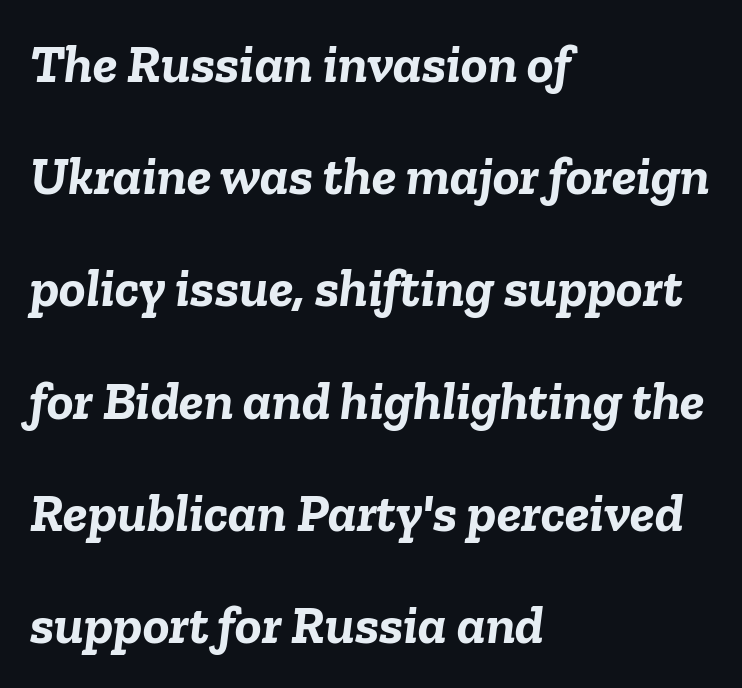
{"italic": "yes", "lean": "right", "slant_degrees": 6, "bold": "yes", "weight": "semibold", "width": "normal", "stroke_contrast": "low", "x_height": "medium", "monospaced": "no", "underline": "no", "align": "left", "line_spacing": "loose", "line_spacing_ratio": 2.04, "letter_spacing": "normal", "letter_spacing_em": 0.0, "glyph_px": 55}
